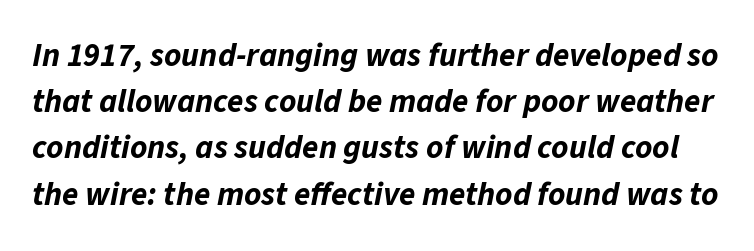
The image shows 33 px bold type, italic (leaning right); set normal line spacing (1.4x), normal letter spacing, not underlined; low stroke contrast and a medium x-height.
